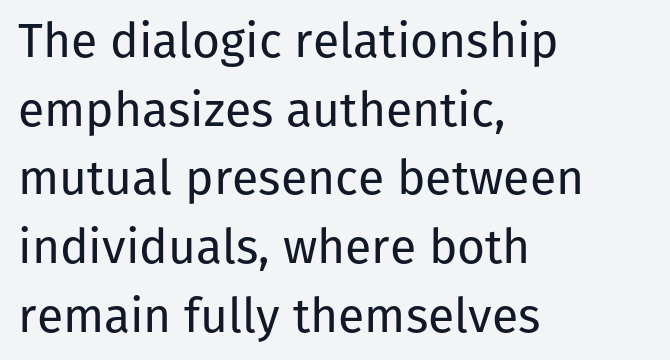
The gap between lines stays unmarked. Ordinary non-slanted type is in use. Does the copy run flush right? No — it runs flush left. Bold? No — there's no thickening of the strokes. Students, note that the glyphs here touch the page at normal intervals.
